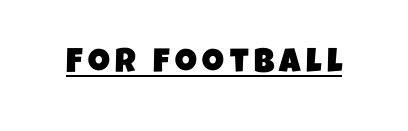
{"serif": "no", "width": "condensed", "stroke_contrast": "low", "x_height": "large", "monospaced": "no", "underline": "yes", "glyph_px": 34}
